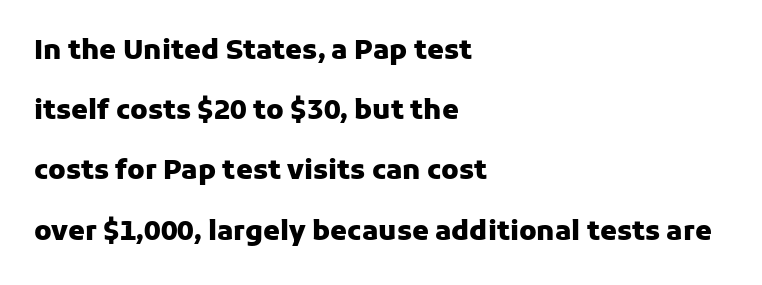
Which margin do the lines hug? The left one — the right edge is uneven. Here the glyphs are tracked normally, forming tight word shapes. Designer's note — italics off, roman on. The glyphs have the mass of a bold cut. Vertically, the passage feels expansive, rows floating well apart. Has an underline been added? It has not.
